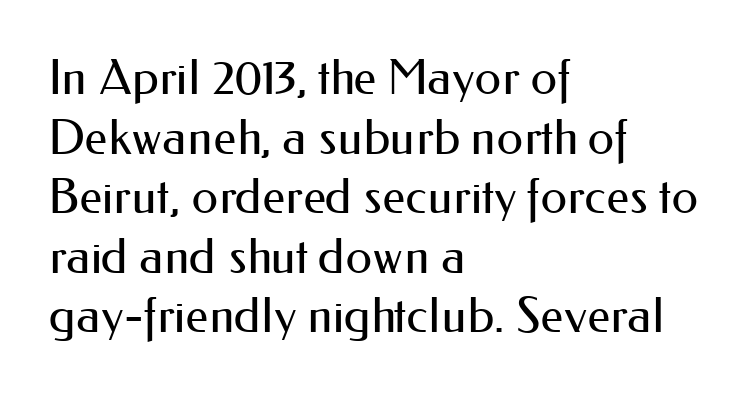
{"serif": "no", "italic": "no", "bold": "no", "weight": "regular", "width": "normal", "stroke_contrast": "medium", "x_height": "small", "monospaced": "no", "underline": "no", "align": "left", "line_spacing_ratio": 1.24, "letter_spacing": "normal", "letter_spacing_em": 0.0, "glyph_px": 48}
